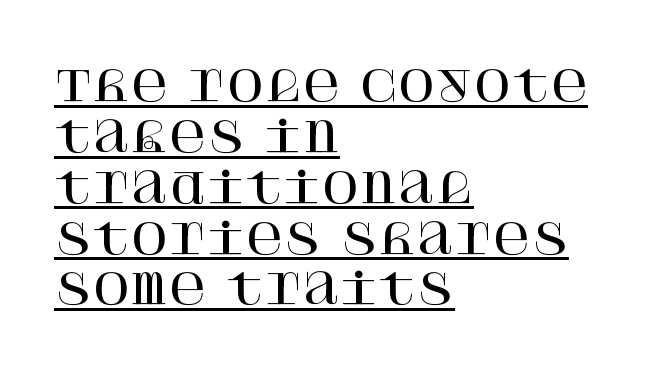
Q: Is the text italic (slanted)? A: No, it is upright.
Q: Is the typeface a serif or a sans-serif typeface? A: Serif.
Q: Is the text underlined? A: Yes.
Q: How is the paragraph aligned? A: Left-aligned.
Q: Is the spacing between letters normal or unusually wide? A: Normal.
Q: Width (condensed, normal, or wide)? A: Normal.
Q: Stroke contrast? A: High.
Q: x-height? A: Large.
